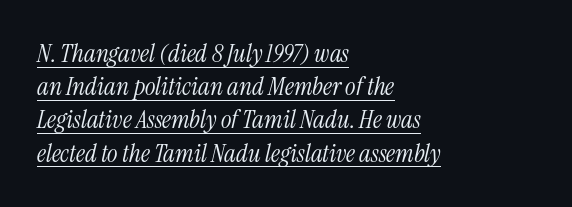
The image shows 25 px text type, italic (leaning right); set left-aligned, normal line spacing (1.33x), normal letter spacing, underlined.
